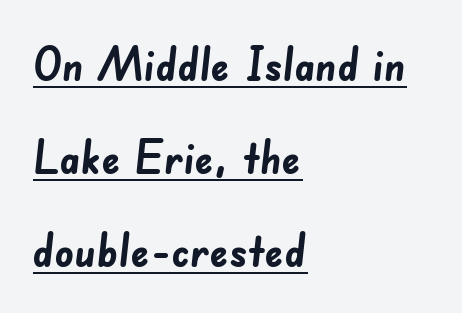
Classification — sans serif. The letterforms sit shoulder to shoulder at normal distance. Pretty heavy lettering here — definitely bold. You could fit nearly another row in the gap between these rows. Varying glyph widths throughout — classic text-font behaviour.
